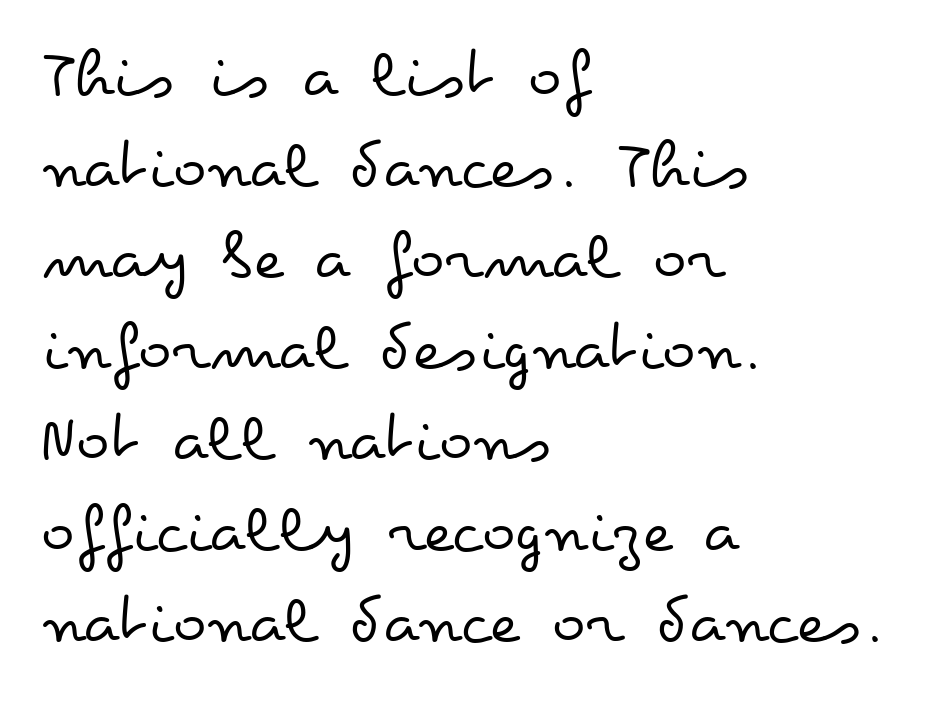
{"italic": "no", "bold": "no", "weight": "regular", "width": "wide", "stroke_contrast": "low", "x_height": "small", "monospaced": "no", "underline": "no", "align": "left", "line_spacing": "normal", "line_spacing_ratio": 1.3, "letter_spacing": "normal", "letter_spacing_em": 0.0, "glyph_px": 70}
